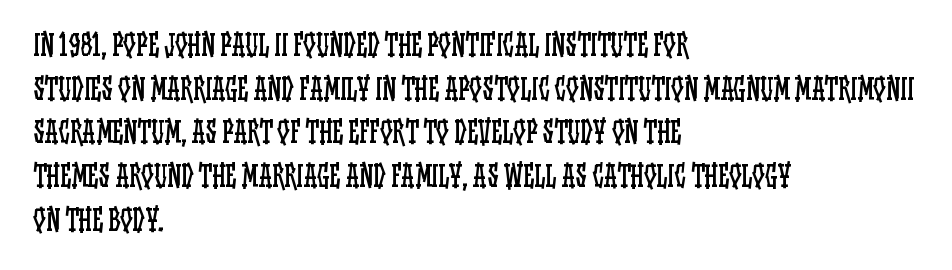
The image shows 28 px regular-weight, condensed type, upright; set left-aligned, normal line spacing (1.56x), normal letter spacing, not underlined; low stroke contrast and a large x-height.
